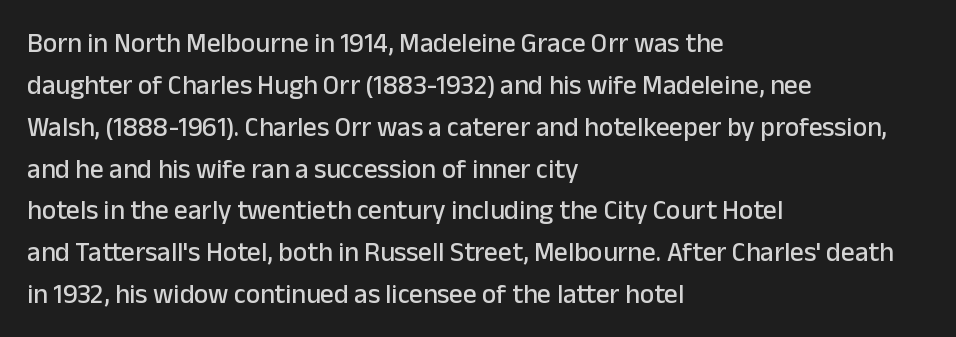
Decoration check: the copy has no underline. You can tell it's not italic because the verticals are truly vertical. Is the letter spacing exaggerated? No — it looks like the ordinary default. A classic flush-left, rag-right setting is used for this passage. Baseline-to-baseline distance is the conventional proportion of letter height.
